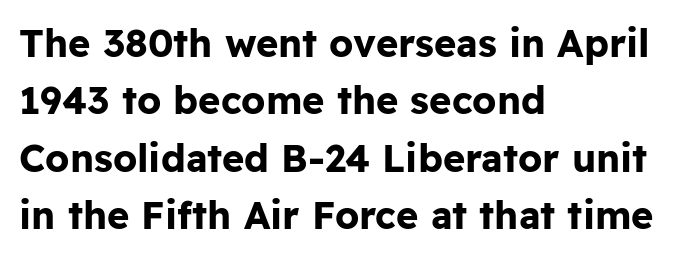
Tracking value appears to be zero — textbook default spacing. Proportional: the letters do not fall into vertical columns. Bare-footed words on every line. When letters stand straight like this, we call the style roman or upright. Line spacing here is normal. Pretty heavy lettering here — definitely bold.
